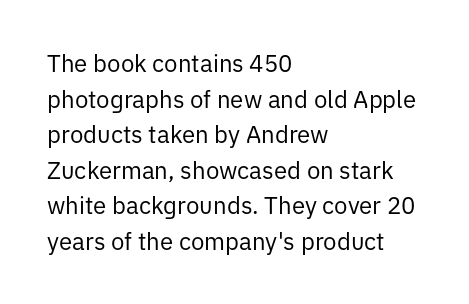
The image shows 24 px text type, upright; set left-aligned, normal line spacing (1.48x), normal letter spacing, not underlined.
